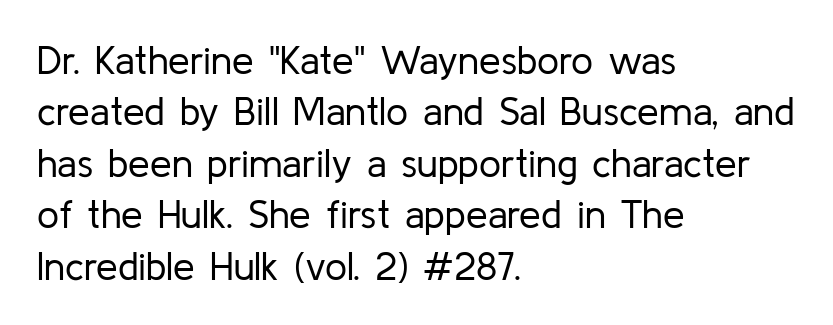
This sample uses plain, unmodified letter spacing. If you drew a ruler down the left edge, every line would touch it. Think of a printed novel: that variable character pitch is what you see here. No extra ink here — the face is not bold.
